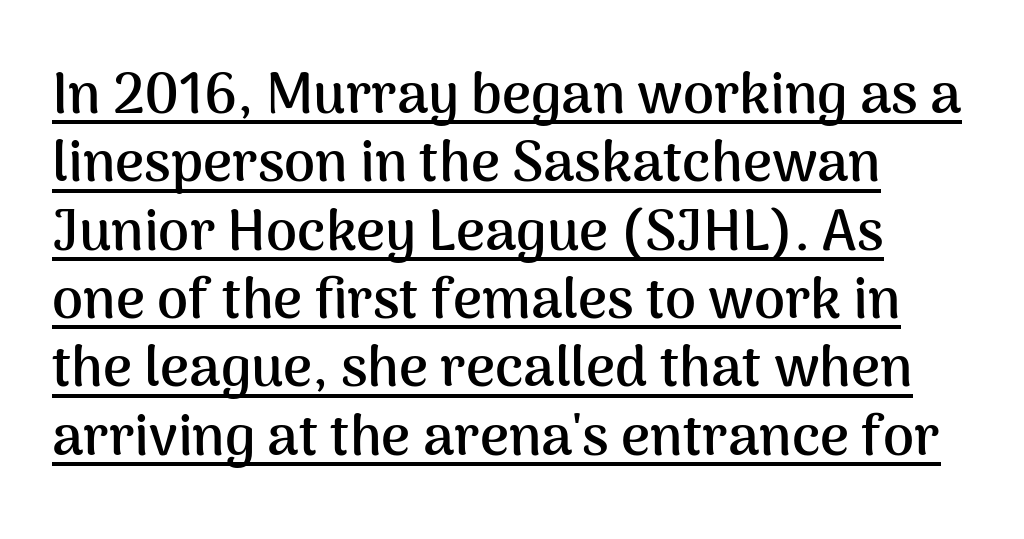
Compared with an ordinary text face, these strokes are far heavier — a full bold. Each word holds together tightly as a unit, with standard inter-letter gaps. Descenders here cross a horizontal rule under the line. The face used here is proportionally spaced, like ordinary book or web type. This is the regular roman posture of the typeface. I'd call this a sans setting — the letters go barefoot.
